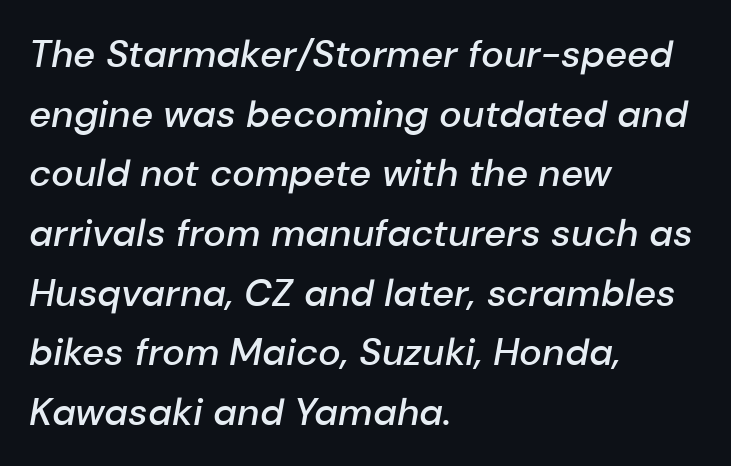
{"italic": "yes", "lean": "right", "slant_degrees": 10, "bold": "semi", "weight": "semibold", "width": "normal", "stroke_contrast": "low", "x_height": "medium", "monospaced": "no", "underline": "no", "align": "left", "line_spacing": "normal", "line_spacing_ratio": 1.57, "letter_spacing": "normal", "letter_spacing_em": 0.0, "glyph_px": 38}
